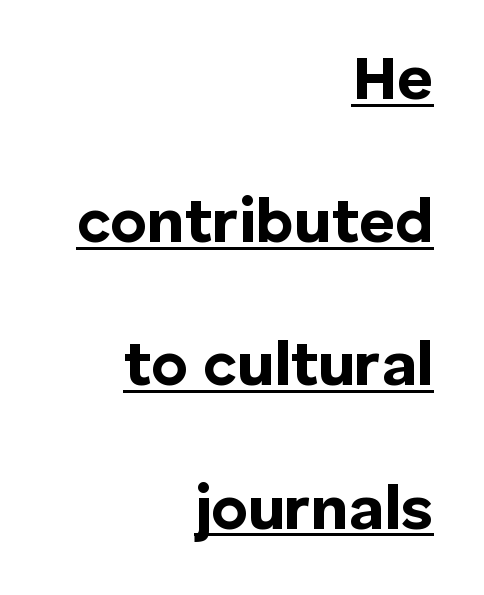
The image shows 62 px bold sans-serif type, upright; set right-aligned, loose line spacing (2.31x), normal letter spacing, underlined; low stroke contrast and a medium x-height.
